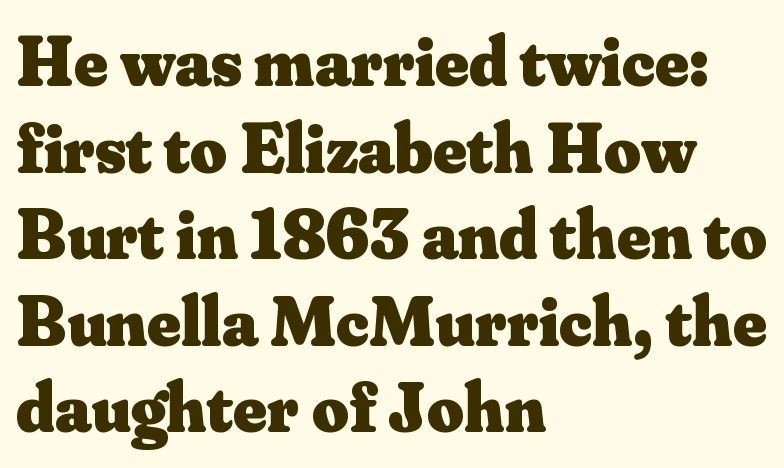
Tracking here is standard; glyphs follow each other at the usual distance. The font is running at its bold setting. Letterform terminals end in serifs throughout the passage. The paragraph has a hard left edge and a soft right edge. Nope, not italic — everything's standing straight. Varying glyph widths throughout — classic text-font behaviour.
